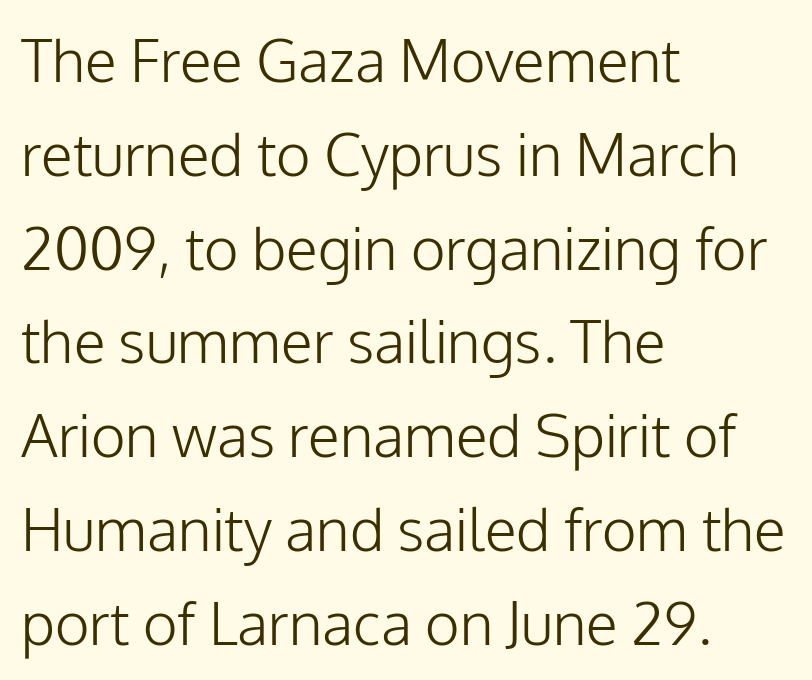
The image shows 59 px light sans-serif type, upright; set left-aligned, normal line spacing (1.59x), normal letter spacing, not underlined; low stroke contrast and a medium x-height.
